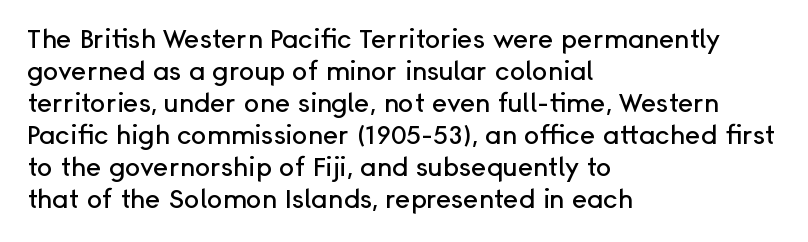
{"italic": "no", "underline": "no", "align": "left", "line_spacing_ratio": 1.23, "letter_spacing": "normal", "letter_spacing_em": 0.0, "glyph_px": 26}
